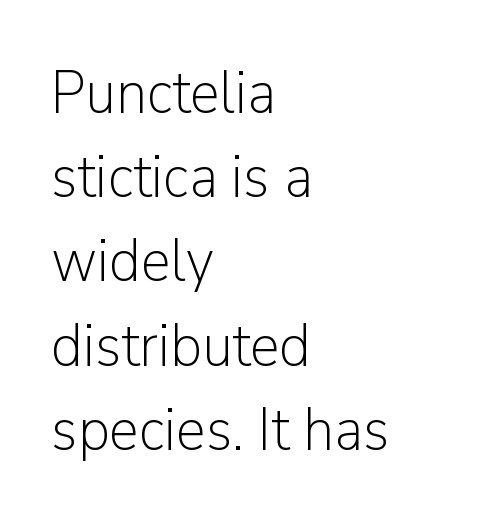
The image shows 61 px light sans-serif type, upright; set left-aligned, normal line spacing (1.38x), normal letter spacing, not underlined; low stroke contrast and a medium x-height.
